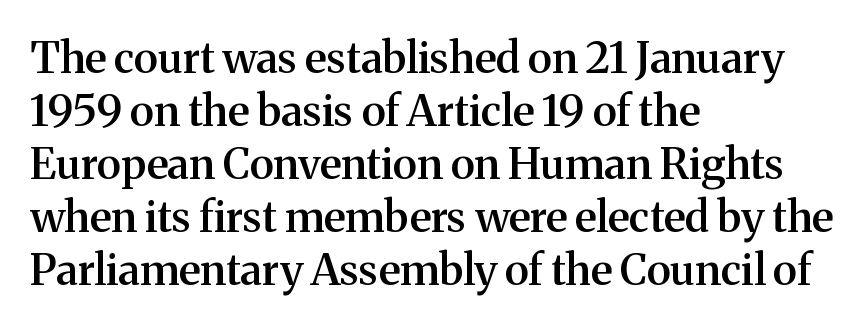
The image shows 43 px semibold serif type, upright; set left-aligned, line spacing 1.23x, normal letter spacing, not underlined; medium stroke contrast and a medium x-height.
